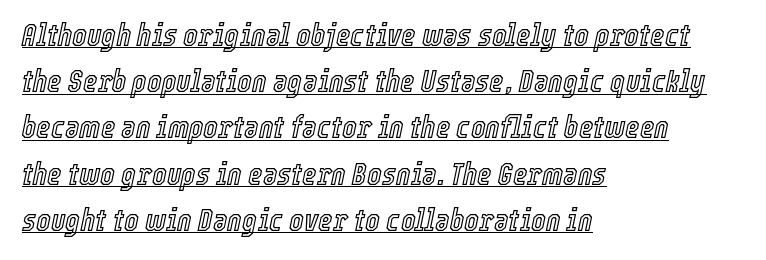
Tracking value appears to be zero — textbook default spacing. Summary of vertical rhythm: regular, with standard interline spacing. Designer's note — italics engaged. Alignment: flush left. Character widths vary here, with narrow letters taking less room than wide ones. The sample's only ornament is a line tracing under the words.
